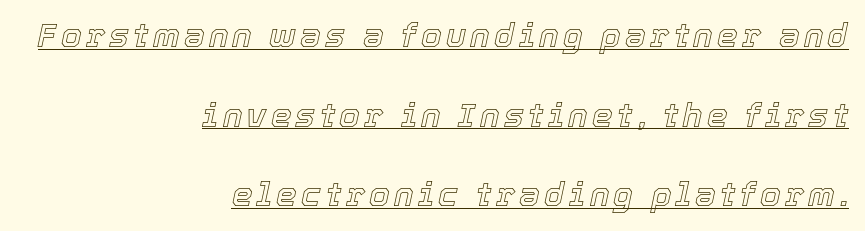
The image shows 33 px text type, italic (leaning right); set right-aligned, loose line spacing (2.41x), underlined; a medium x-height.
